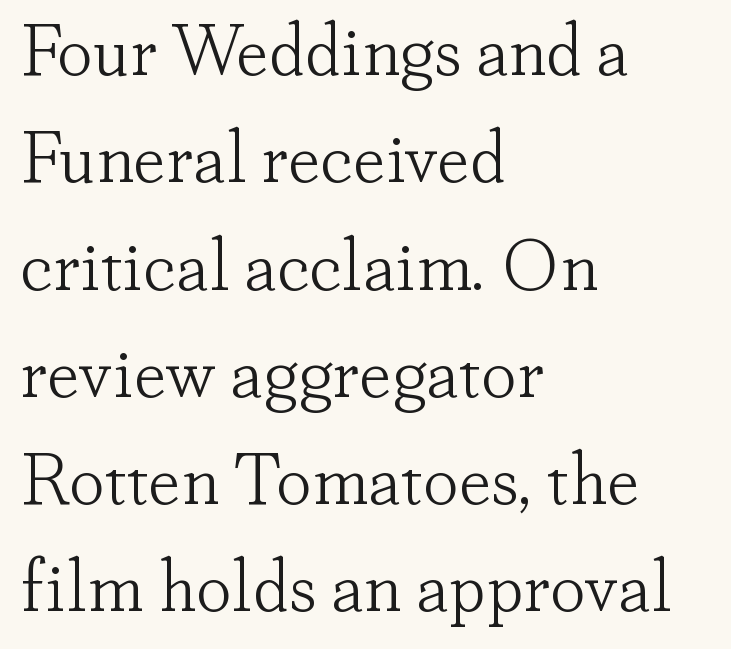
Q: Is the text bold? A: No.
Q: Is the text italic (slanted)? A: No, it is upright.
Q: Is the typeface a serif or a sans-serif typeface? A: Serif.
Q: Is the text underlined? A: No.
Q: How is the paragraph aligned? A: Left-aligned.
Q: Is the spacing between letters normal or unusually wide? A: Normal.
Q: Is the spacing between lines tight, normal or loose? A: Normal.
Q: Width (condensed, normal, or wide)? A: Normal.
Q: Stroke contrast? A: Low.
Q: x-height? A: Small.
Q: Monospaced? A: No.
